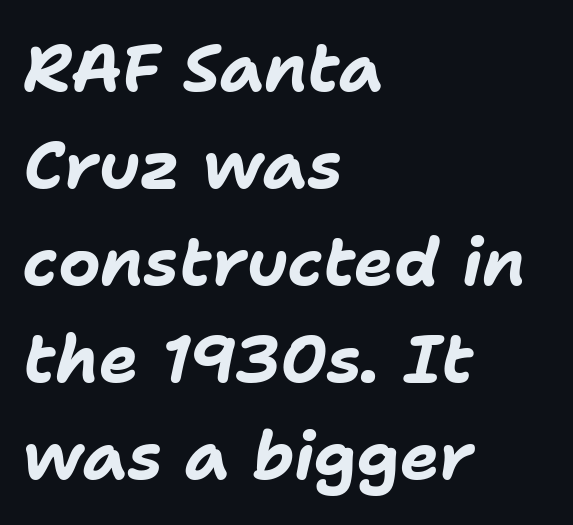
{"italic": "yes", "lean": "right", "slant_degrees": 11, "bold": "yes", "weight": "bold", "width": "normal", "stroke_contrast": "low", "x_height": "medium", "monospaced": "no", "underline": "no", "align": "left", "line_spacing": "normal", "line_spacing_ratio": 1.47, "letter_spacing": "normal", "letter_spacing_em": 0.0, "glyph_px": 66}
